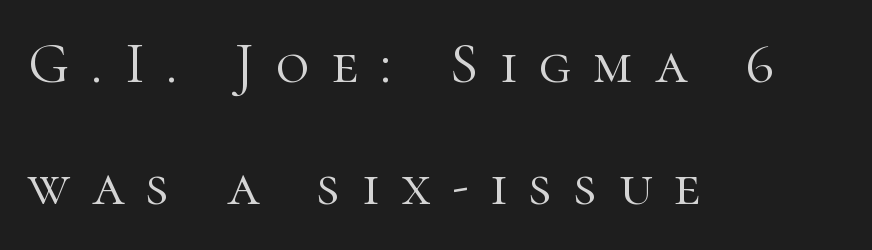
Q: Is the text bold? A: No.
Q: Is the text italic (slanted)? A: No, it is upright.
Q: Is the typeface a serif or a sans-serif typeface? A: Serif.
Q: Is the text underlined? A: No.
Q: How is the paragraph aligned? A: Left-aligned.
Q: Is the spacing between letters normal or unusually wide? A: Unusually wide.
Q: Is the spacing between lines tight, normal or loose? A: Loose.
Q: Width (condensed, normal, or wide)? A: Normal.
Q: Stroke contrast? A: High.
Q: x-height? A: Medium.
Q: Monospaced? A: No.
